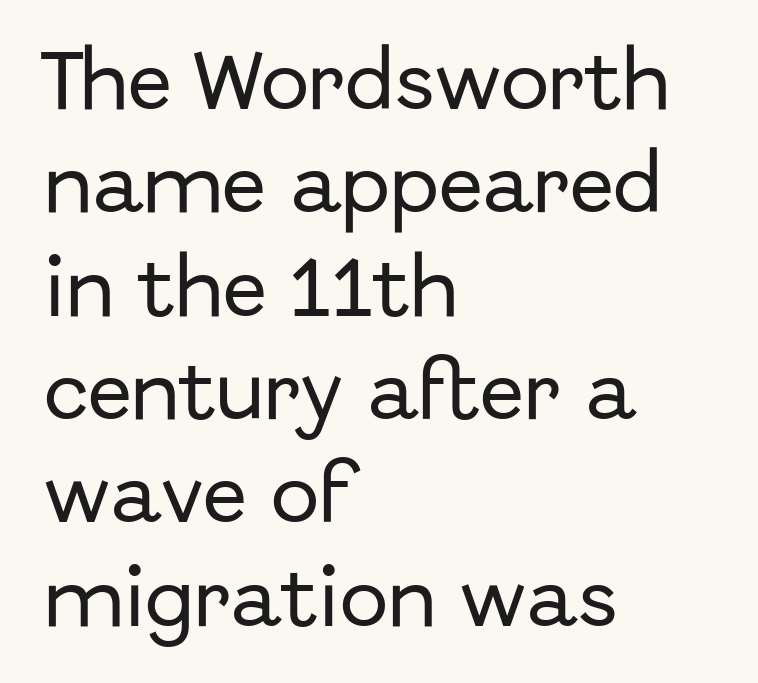
Q: Is the text italic (slanted)? A: No, it is upright.
Q: Is the typeface a serif or a sans-serif typeface? A: Sans-serif.
Q: Is the text underlined? A: No.
Q: How is the paragraph aligned? A: Left-aligned.
Q: Is the spacing between letters normal or unusually wide? A: Normal.
Q: Is the spacing between lines tight, normal or loose? A: Normal.
Q: Width (condensed, normal, or wide)? A: Normal.
Q: Stroke contrast? A: Low.
Q: x-height? A: Medium.
Q: Monospaced? A: No.
